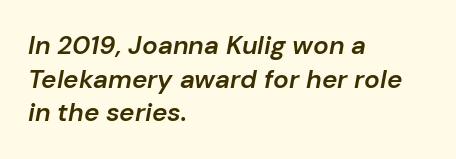
{"italic": "yes", "lean": "right", "slant_degrees": 10, "bold": "semi", "underline": "no", "align": "left", "line_spacing": "normal", "line_spacing_ratio": 1.29, "letter_spacing": "normal", "letter_spacing_em": 0.0, "glyph_px": 26}
